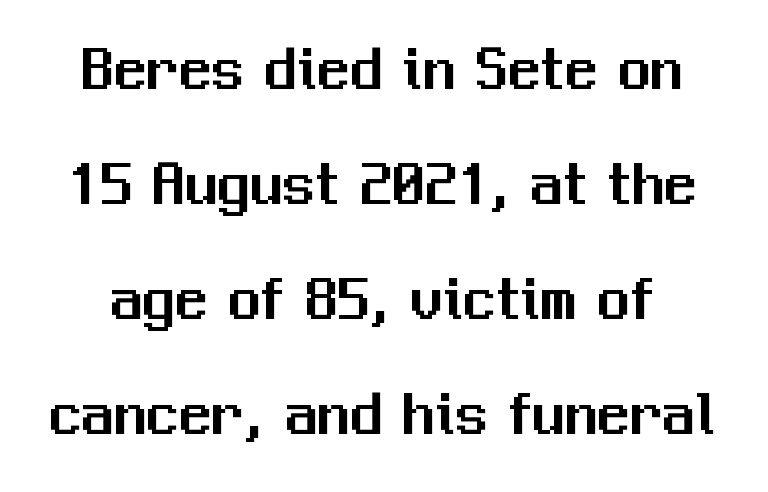
Check under the words: just untouched page. Spacing verdict: proportional, widths tailored to each character. Short note: letters normally spaced. This rendering employs a face without finishing strokes, i.e., a sans-serif. These lines were composed using upright roman letters.
